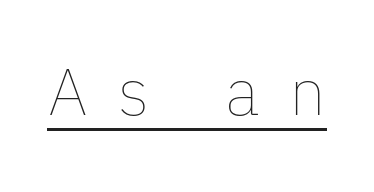
Q: Is the text bold? A: No.
Q: Is the text italic (slanted)? A: No, it is upright.
Q: Is the text underlined? A: Yes.
Q: Is the spacing between letters normal or unusually wide? A: Unusually wide.
Q: Width (condensed, normal, or wide)? A: Normal.
Q: Stroke contrast? A: Low.
Q: x-height? A: Medium.
Q: Monospaced? A: No.
